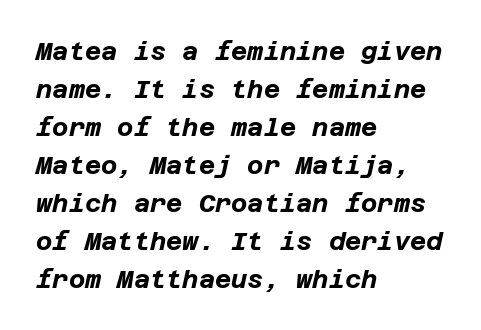
{"italic": "yes", "lean": "right", "slant_degrees": 12, "bold": "yes", "underline": "no", "align": "left", "line_spacing": "normal", "line_spacing_ratio": 1.52, "letter_spacing": "normal", "letter_spacing_em": 0.0, "glyph_px": 25}
